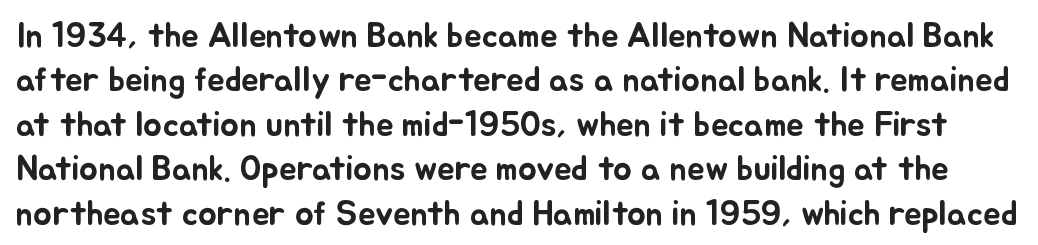
The image shows 35 px text type, upright; set normal line spacing (1.27x), normal letter spacing, not underlined; low stroke contrast and a small x-height.
